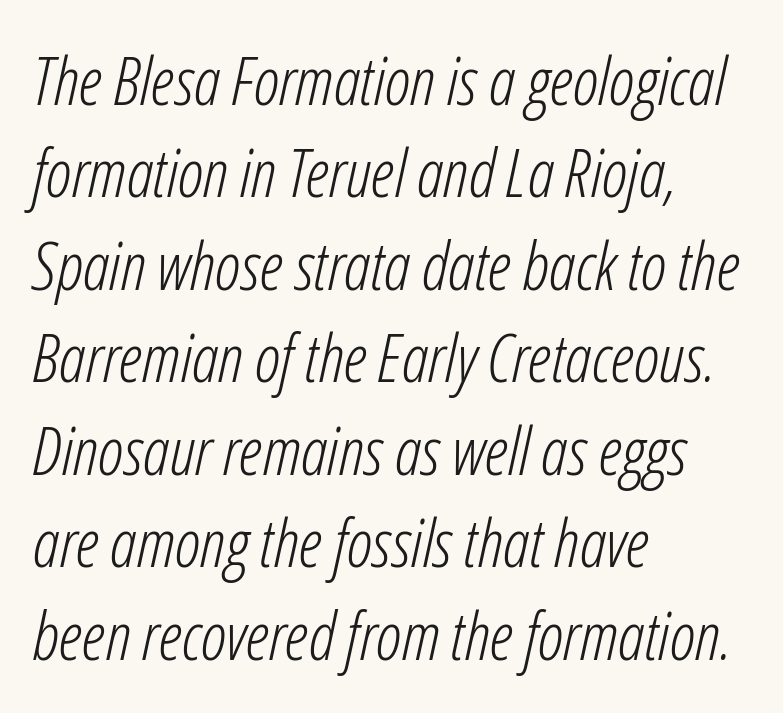
{"italic": "yes", "lean": "right", "slant_degrees": 12, "bold": "no", "weight": "light", "width": "condensed", "stroke_contrast": "low", "x_height": "medium", "monospaced": "no", "underline": "no", "align": "left", "line_spacing": "normal", "line_spacing_ratio": 1.38, "letter_spacing": "normal", "letter_spacing_em": 0.0, "glyph_px": 67}
